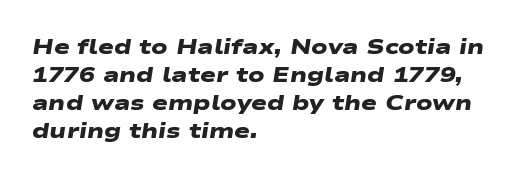
Horizontal bands of white between lines are of average thickness. The face used here is rendered with its standard letterfit. Caption: bold face, heavy strokes. Which margin do the lines hug? The left one — the right edge is uneven. A clean baseline with only descenders dipping below it.
